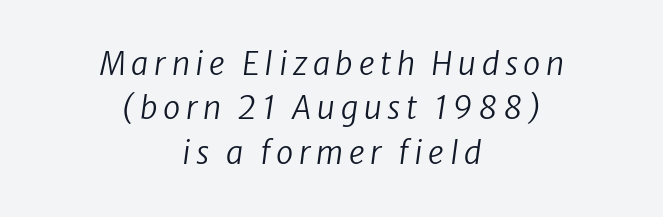
The image shows 31 px regular-weight sans-serif type; set centered, normal line spacing (1.43x), not underlined; low stroke contrast and a medium x-height.
